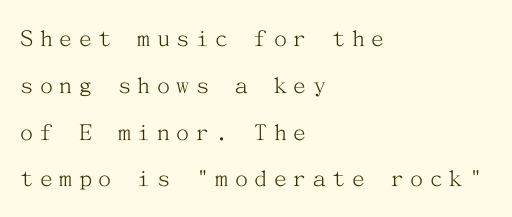
Q: Is the text bold? A: No.
Q: Is the text italic (slanted)? A: No, it is upright.
Q: Is the text underlined? A: No.
Q: How is the paragraph aligned? A: Left-aligned.
Q: Is the spacing between letters normal or unusually wide? A: Unusually wide.
